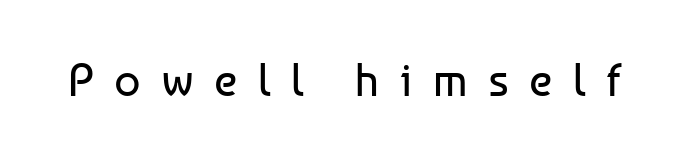
Letter spacing: wide. The weight tops out at a normal text grade. Think of a printed novel: that variable character pitch is what you see here. The space beneath each line is pristine and unruled. The font family rendered here belongs to the sans-serif group. Ascenders rise straight up at ninety degrees.
